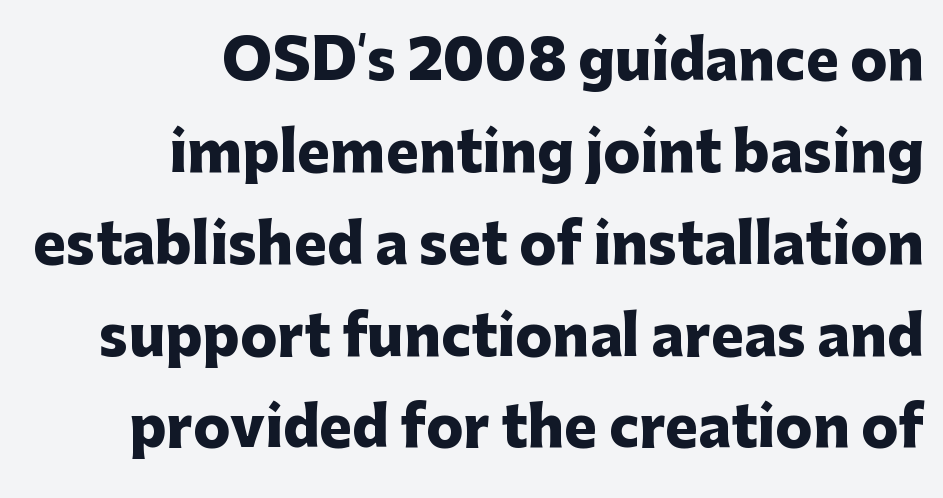
Q: Is the text bold? A: Yes.
Q: Is the text italic (slanted)? A: No, it is upright.
Q: Is the typeface a serif or a sans-serif typeface? A: Sans-serif.
Q: Is the text underlined? A: No.
Q: How is the paragraph aligned? A: Right-aligned.
Q: Is the spacing between letters normal or unusually wide? A: Normal.
Q: Is the spacing between lines tight, normal or loose? A: Normal.
Q: Width (condensed, normal, or wide)? A: Normal.
Q: Stroke contrast? A: Low.
Q: x-height? A: Medium.
Q: Monospaced? A: No.
